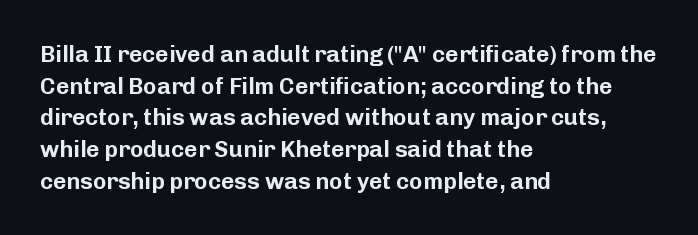
Q: Is the text italic (slanted)? A: No, it is upright.
Q: Is the text underlined? A: No.
Q: How is the paragraph aligned? A: Left-aligned.
Q: Is the spacing between letters normal or unusually wide? A: Normal.
Q: Is the spacing between lines tight, normal or loose? A: Normal.
